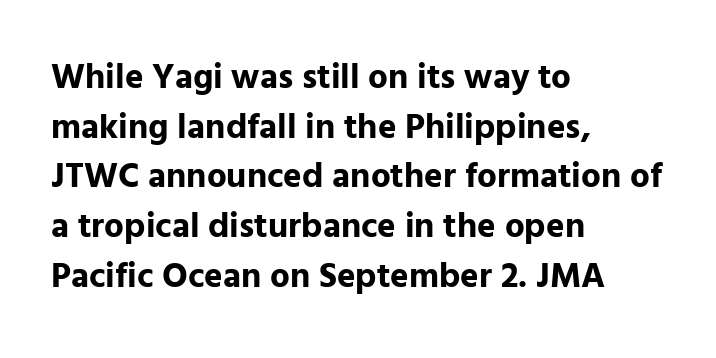
Q: Is the text bold? A: Yes.
Q: Is the text italic (slanted)? A: No, it is upright.
Q: Is the typeface a serif or a sans-serif typeface? A: Sans-serif.
Q: Is the text underlined? A: No.
Q: How is the paragraph aligned? A: Left-aligned.
Q: Is the spacing between letters normal or unusually wide? A: Normal.
Q: Is the spacing between lines tight, normal or loose? A: Normal.
Q: Width (condensed, normal, or wide)? A: Normal.
Q: Stroke contrast? A: Low.
Q: x-height? A: Medium.
Q: Monospaced? A: No.
